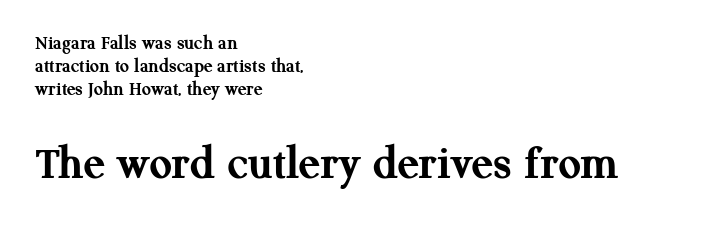
The image shows 49 px semibold serif type, upright; set left-aligned, tight line spacing (1.14x), normal letter spacing, not underlined; the second (bottom) block is 2.45x larger; medium stroke contrast and a medium x-height.
